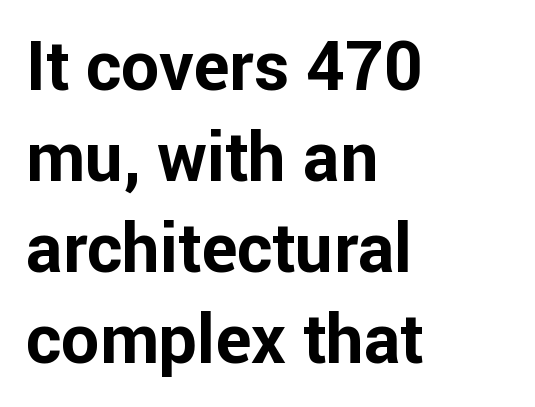
Q: Is the text bold? A: Yes.
Q: Is the text italic (slanted)? A: No, it is upright.
Q: Is the typeface a serif or a sans-serif typeface? A: Sans-serif.
Q: Is the text underlined? A: No.
Q: How is the paragraph aligned? A: Left-aligned.
Q: Is the spacing between letters normal or unusually wide? A: Normal.
Q: Is the spacing between lines tight, normal or loose? A: Normal.
Q: Width (condensed, normal, or wide)? A: Normal.
Q: Stroke contrast? A: Low.
Q: x-height? A: Medium.
Q: Monospaced? A: No.
